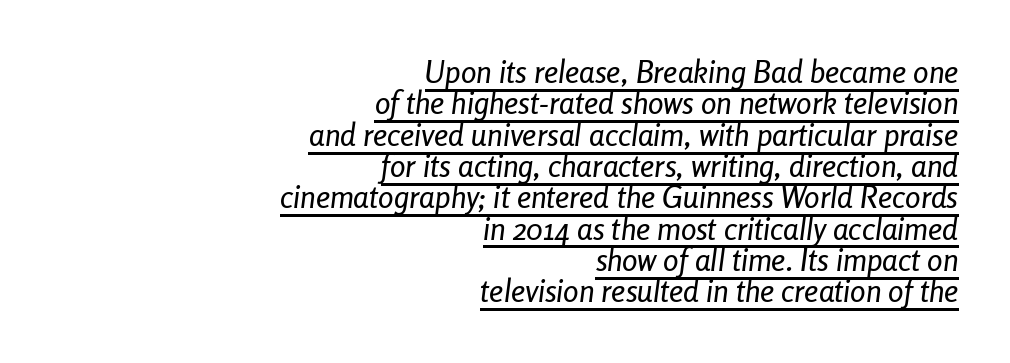
The image shows 31 px condensed type, italic (leaning right); set right-aligned, tight line spacing (1.01x), normal letter spacing, underlined; low stroke contrast and a medium x-height.
